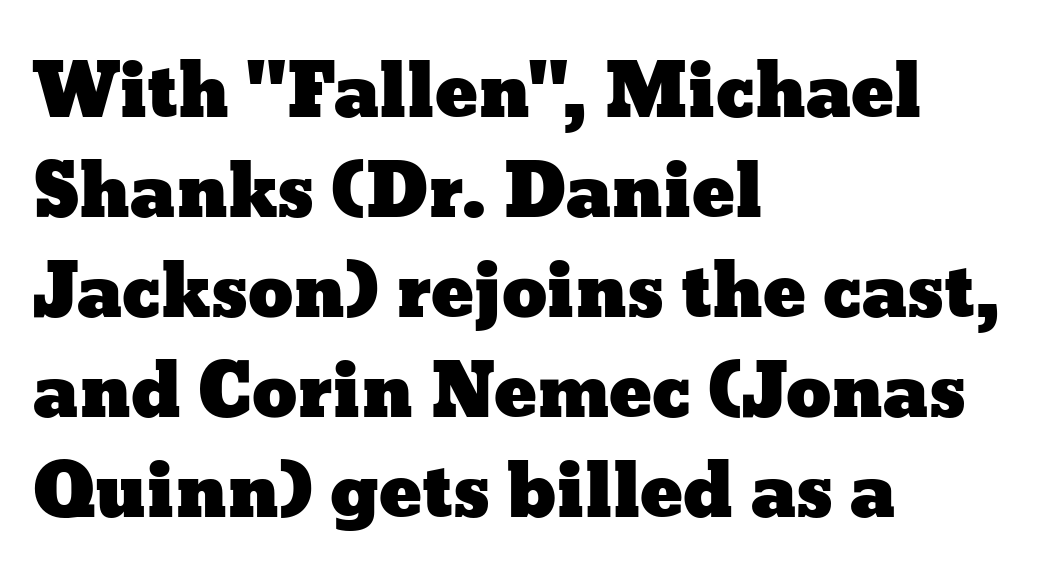
The image shows 72 px wide type, upright; set left-aligned, normal line spacing (1.39x), normal letter spacing, not underlined; low stroke contrast and a medium x-height.
